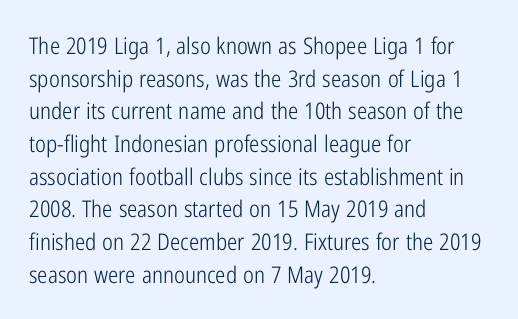
Characters follow at the spacing the type designer built in. The letterforms sit at book weight or below. Rendered with straight, roman letterforms. The rows are spaced the way most documents space them. The strip under each line holds only bare page.
